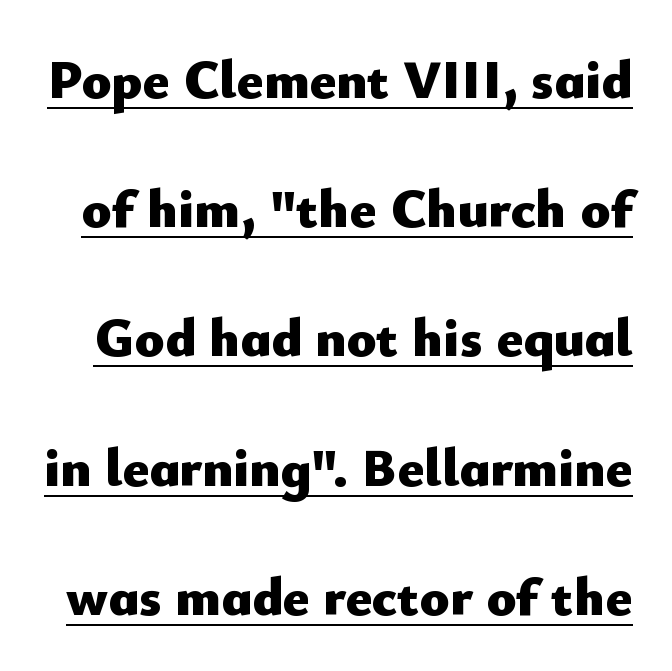
{"serif": "no", "italic": "no", "bold": "yes", "weight": "heavy", "width": "normal", "stroke_contrast": "low", "x_height": "small", "monospaced": "no", "underline": "yes", "line_spacing": "loose", "line_spacing_ratio": 2.35, "letter_spacing": "normal", "letter_spacing_em": 0.0, "glyph_px": 55}
